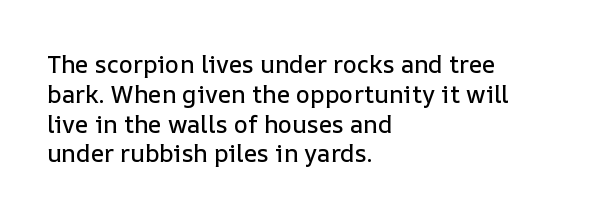
Q: Is the text italic (slanted)? A: No, it is upright.
Q: Is the text underlined? A: No.
Q: How is the paragraph aligned? A: Left-aligned.
Q: Is the spacing between letters normal or unusually wide? A: Normal.
